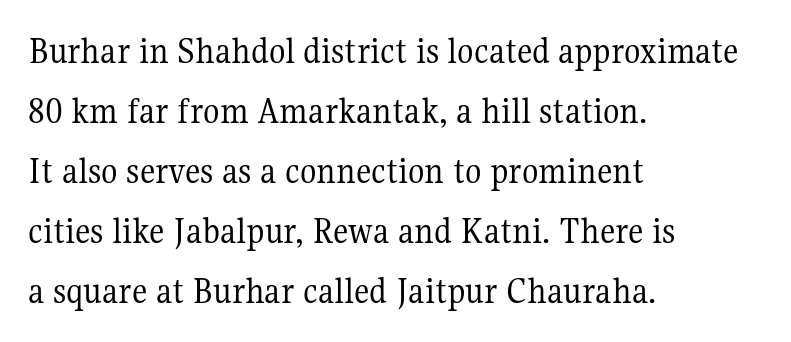
Only glyphs here, with clear space below each row. No italicization has been applied; the sample stays upright. A serif font was chosen for this passage. Each letter keeps its own natural width here, so spacing adapts to shape. A typesetter would call this leading conventional body-copy spacing.
